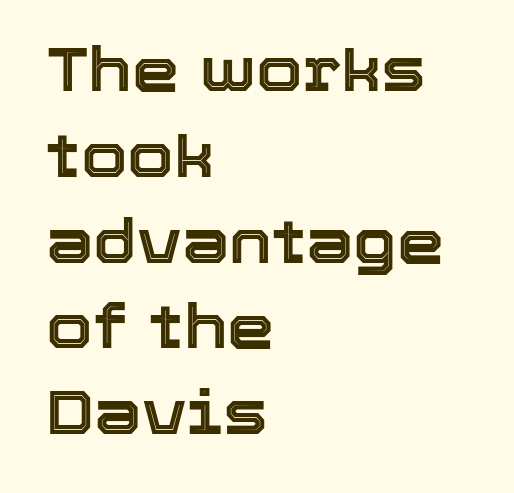
This sample uses an upright cut, with every glyph sitting square on the baseline. The strip under each line holds only bare page. Each new line begins a customary step beneath the previous one. The face used here is proportionally spaced, like ordinary book or web type. The rendering anchors every line to the left-hand side.
